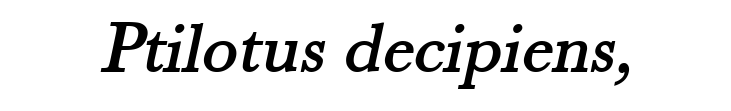
The image shows 75 px serif type; set normal letter spacing, not underlined; medium stroke contrast and a small x-height.
